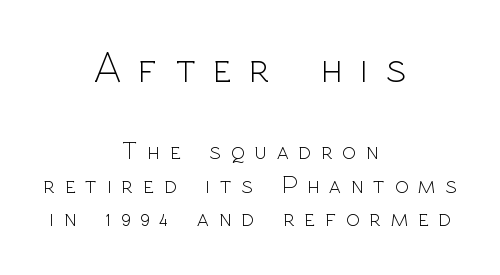
{"serif": "no", "italic": "no", "bold": "no", "weight": "light", "width": "normal", "x_height": "medium", "monospaced": "no", "underline": "no", "align": "center", "line_spacing": "normal", "line_spacing_ratio": 1.34, "letter_spacing": "wide", "letter_spacing_em": 0.4, "larger_block": "first", "size_ratio": 1.76, "glyph_px": 44}
